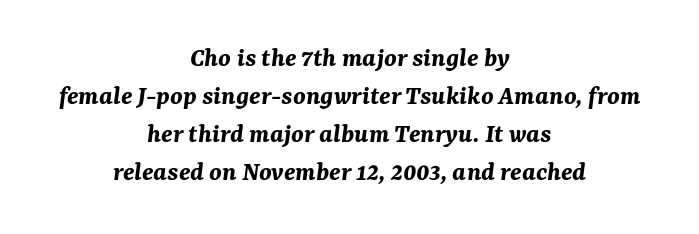
{"italic": "yes", "lean": "right", "slant_degrees": 7, "bold": "yes", "weight": "bold", "width": "normal", "stroke_contrast": "medium", "x_height": "medium", "monospaced": "no", "underline": "no", "align": "center", "line_spacing": "normal", "line_spacing_ratio": 1.36, "letter_spacing": "normal", "letter_spacing_em": 0.0, "glyph_px": 28}
